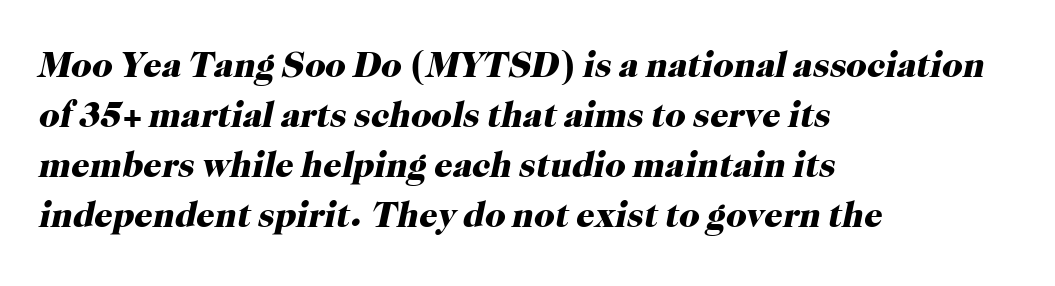
The image shows 36 px heavy serif type, italic (leaning right); set left-aligned, normal line spacing (1.39x), normal letter spacing, not underlined; high stroke contrast and a medium x-height.
